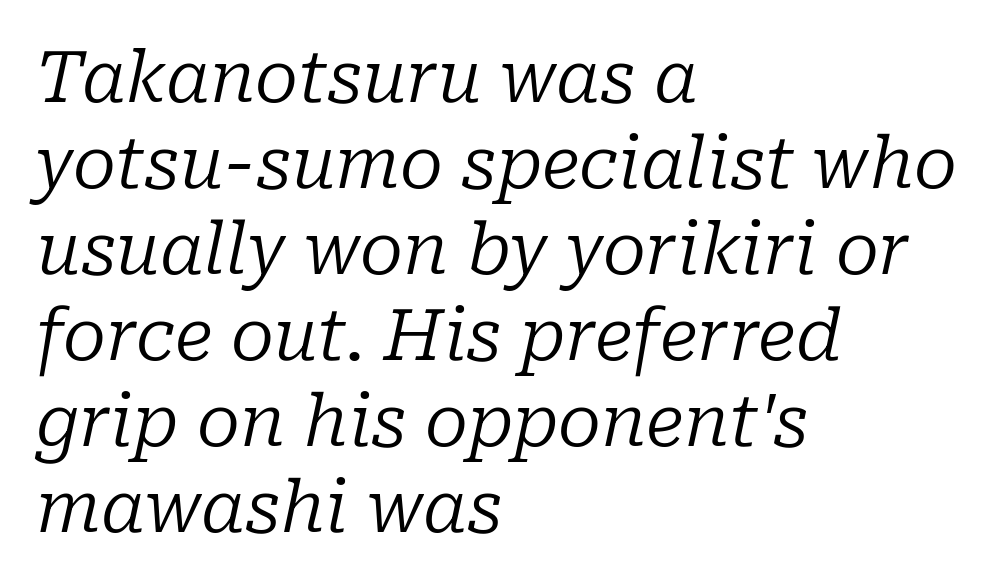
Honestly, there is no underline to notice here at all. The letters carry serifs — small finishing strokes at the ends of their stems. Character widths vary here, with narrow letters taking less room than wide ones. The whole block is typeset with a tilt.
